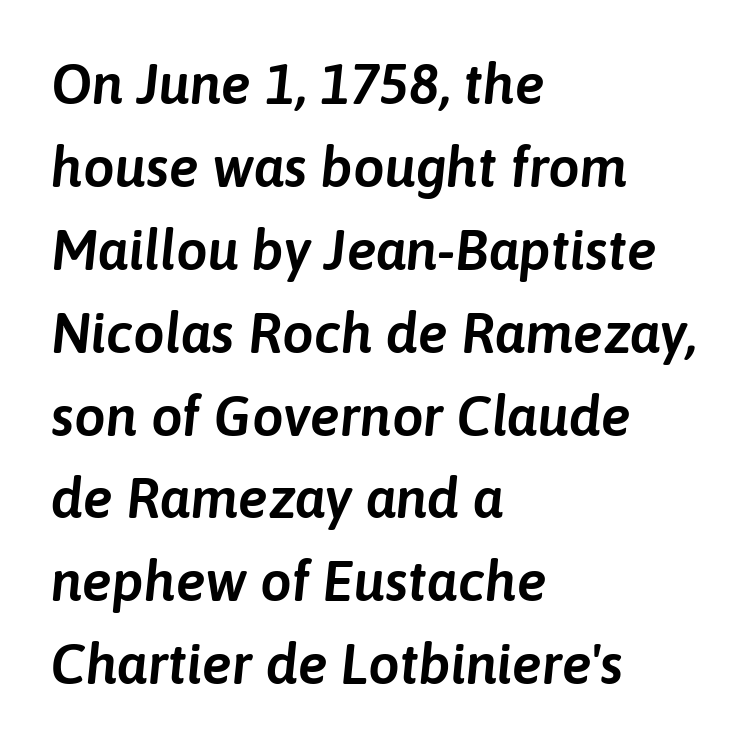
{"italic": "yes", "lean": "right", "slant_degrees": 6, "width": "normal", "stroke_contrast": "low", "x_height": "medium", "monospaced": "no", "underline": "no", "align": "left", "line_spacing": "normal", "line_spacing_ratio": 1.48, "letter_spacing": "normal", "letter_spacing_em": 0.0, "glyph_px": 56}
